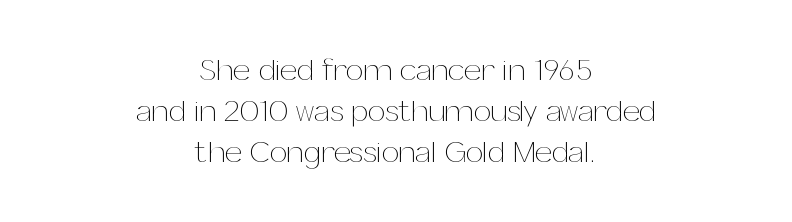
The strip under each line holds only bare page. This is not heavy type; no bold has been used. Looks like regular typesetting: each glyph gets only the width it needs. Letter spacing: default.
